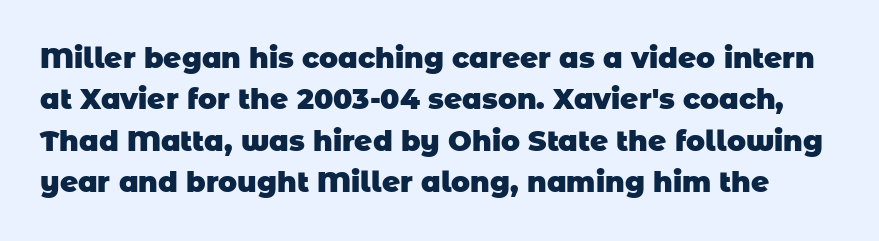
{"serif": "no", "bold": "yes", "weight": "heavy", "width": "normal", "stroke_contrast": "low", "x_height": "large", "monospaced": "no", "underline": "no", "line_spacing": "normal", "line_spacing_ratio": 1.48, "letter_spacing": "normal", "letter_spacing_em": 0.0, "glyph_px": 28}
